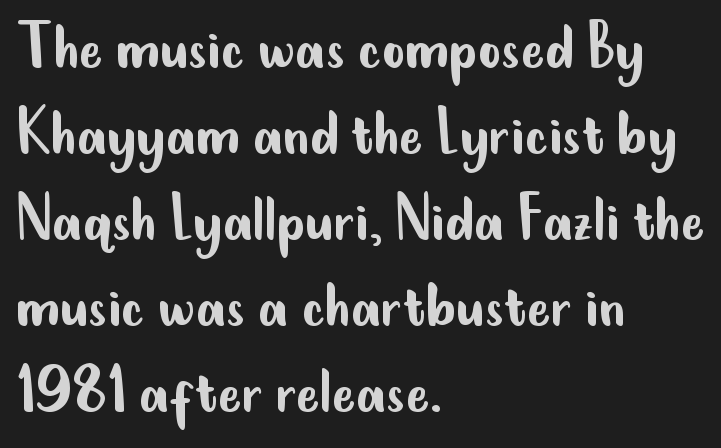
The gap between lines stays unmarked. Stroke thickness stays within the range of a standard reading face or lighter. The tracking reads as untouched default to a designer's eye. A typesetter would label this face a sans. The letters advance in unequal steps, a hallmark of proportional type. You can tell it's not italic because the verticals are truly vertical.
